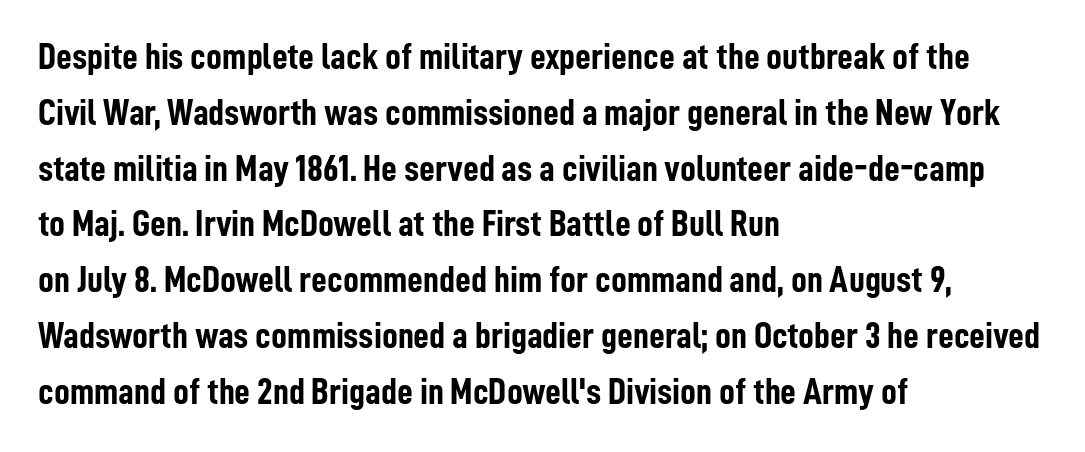
The image shows 39 px semibold, condensed sans-serif type, upright; set left-aligned, normal line spacing (1.43x), normal letter spacing, not underlined; low stroke contrast and a medium x-height.
